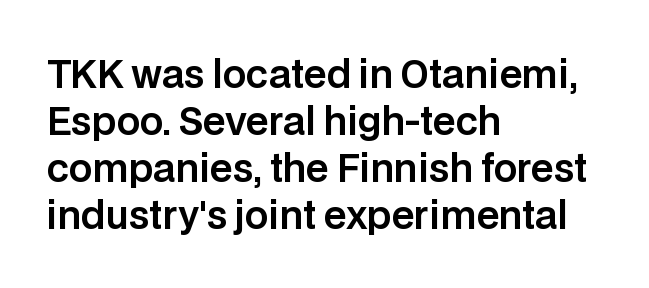
The image shows 37 px sans-serif type, upright; set left-aligned, normal line spacing (1.27x), normal letter spacing, not underlined; low stroke contrast and a large x-height.
